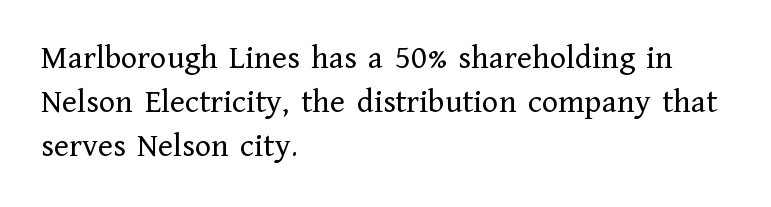
The image shows 34 px regular-weight serif type, upright; set left-aligned, normal line spacing (1.29x), normal letter spacing, not underlined; low stroke contrast and a medium x-height.
